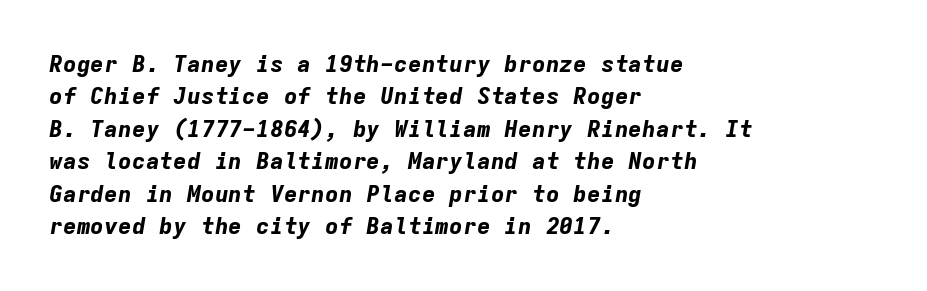
Every row of glyphs begins at an identical x-position on the left. The face used here has a pronounced slope to its letters. Each row of text sits above clean, open space. The letterforms sit shoulder to shoulder at normal distance. Summary of vertical rhythm: regular, with standard interline spacing.
